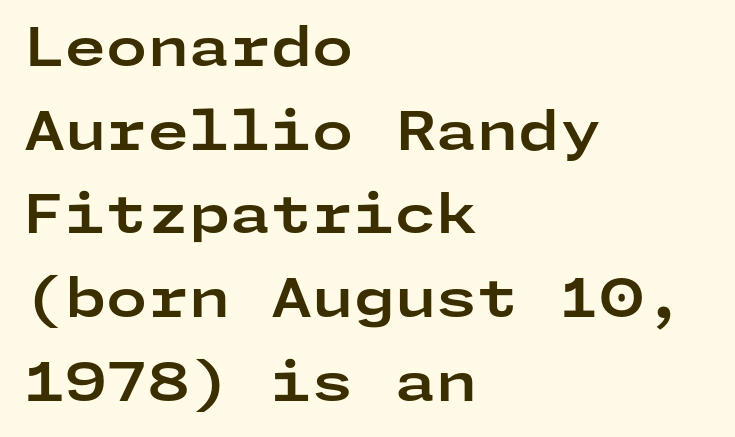
The image shows 53 px bold, wide sans-serif type, upright; set left-aligned, normal line spacing (1.58x), normal letter spacing, not underlined; low stroke contrast and a medium x-height.
